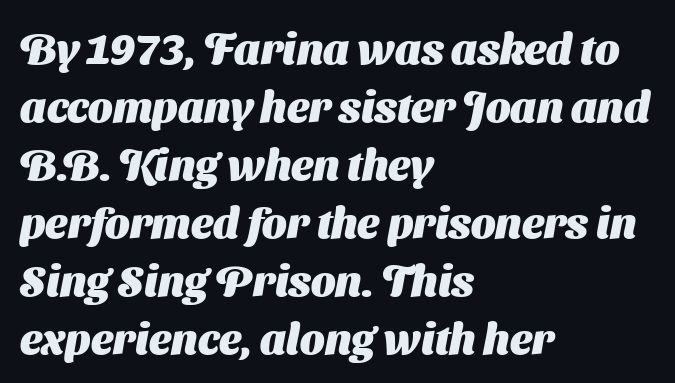
Regular leading. Inter-character spacing is left at the font's built-in metrics. Clear beneath every line of the passage. Compared with a centered layout, this one pins lines to the left instead. The passage shown is typeset with a sans-serif family. Note the varied advance widths — an 'i' is clearly narrower than an 'm'.
